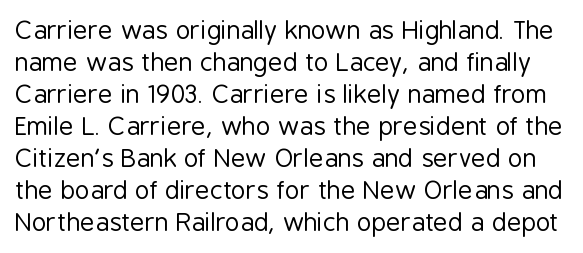
{"italic": "no", "bold": "no", "underline": "no", "line_spacing": "normal", "line_spacing_ratio": 1.28, "letter_spacing": "normal", "letter_spacing_em": 0.0, "glyph_px": 25}
